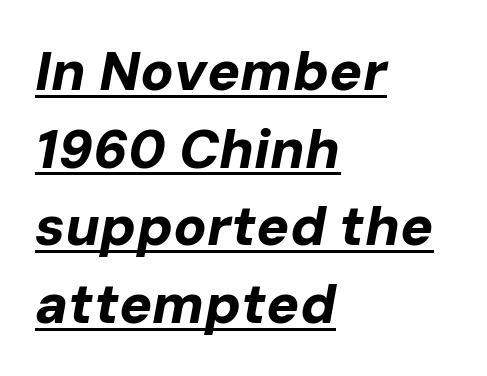
The image shows 55 px bold type, italic (leaning right); set left-aligned, normal line spacing (1.41x), normal letter spacing, underlined; low stroke contrast and a medium x-height.
